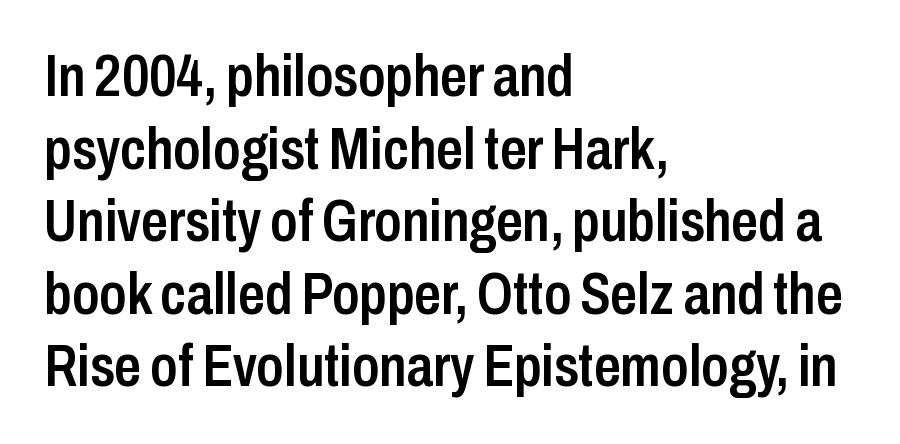
The image shows 59 px semibold, condensed sans-serif type, upright; set left-aligned, line spacing 1.23x, normal letter spacing, not underlined; low stroke contrast and a medium x-height.
